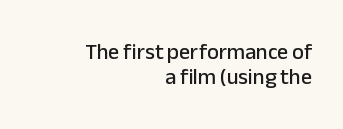
{"italic": "no", "underline": "no", "align": "right", "line_spacing": "tight", "line_spacing_ratio": 1.12, "letter_spacing": "normal", "letter_spacing_em": 0.0, "glyph_px": 22}
